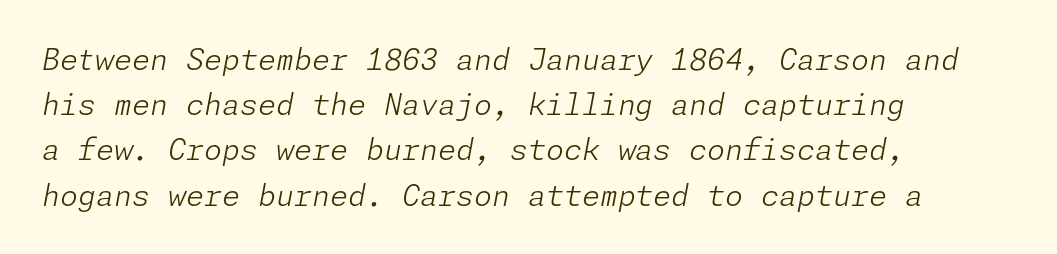
The image shows 29 px light type, italic (leaning right); set left-aligned, normal line spacing (1.56x), normal letter spacing, not underlined; low stroke contrast and a medium x-height.
